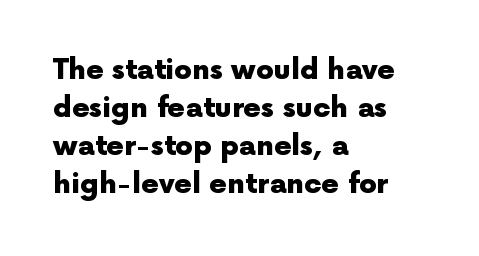
The image shows 28 px heavy sans-serif type, upright; set left-aligned, normal line spacing (1.36x), normal letter spacing, not underlined; a medium x-height.
